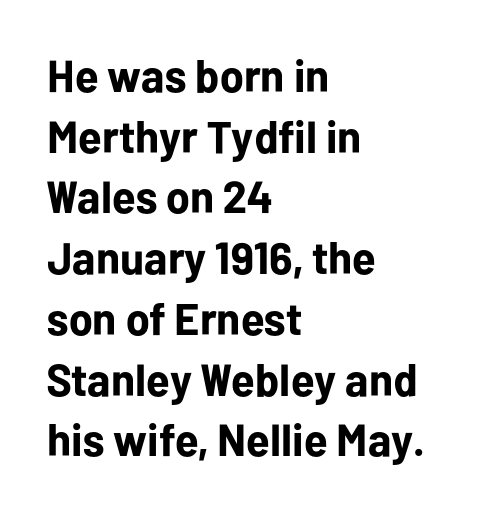
Q: Is the text bold? A: Yes.
Q: Is the text italic (slanted)? A: No, it is upright.
Q: Is the typeface a serif or a sans-serif typeface? A: Sans-serif.
Q: Is the text underlined? A: No.
Q: How is the paragraph aligned? A: Left-aligned.
Q: Is the spacing between letters normal or unusually wide? A: Normal.
Q: Is the spacing between lines tight, normal or loose? A: Normal.
Q: Width (condensed, normal, or wide)? A: Normal.
Q: Stroke contrast? A: Low.
Q: x-height? A: Medium.
Q: Monospaced? A: No.
